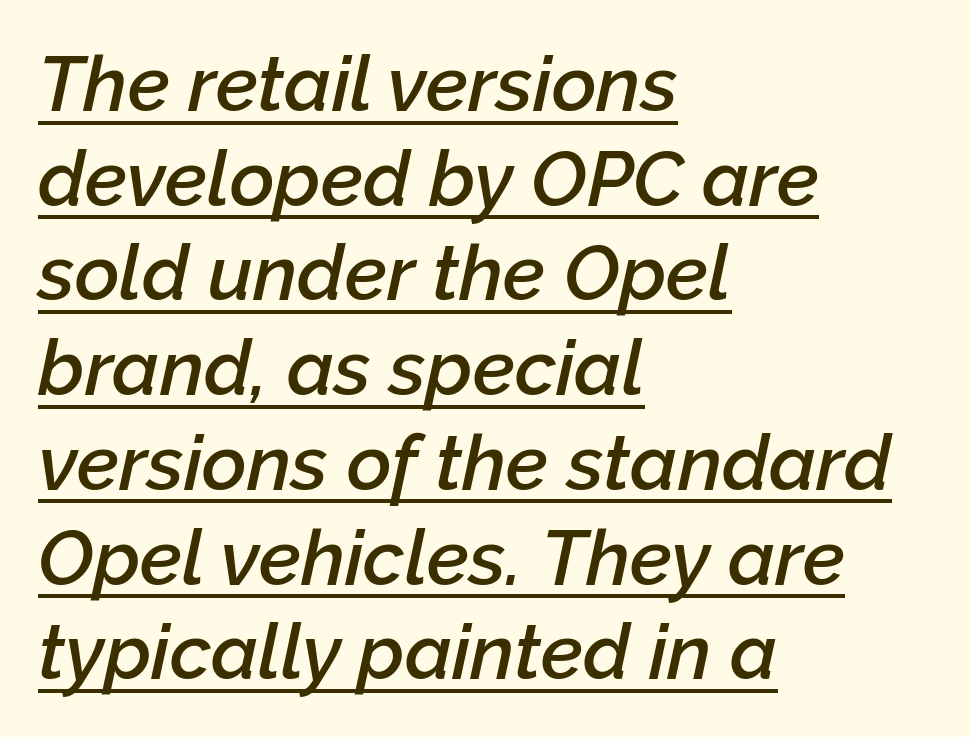
The image shows 77 px semibold type, italic (leaning right); set left-aligned, line spacing 1.23x, normal letter spacing, underlined; low stroke contrast and a medium x-height.
